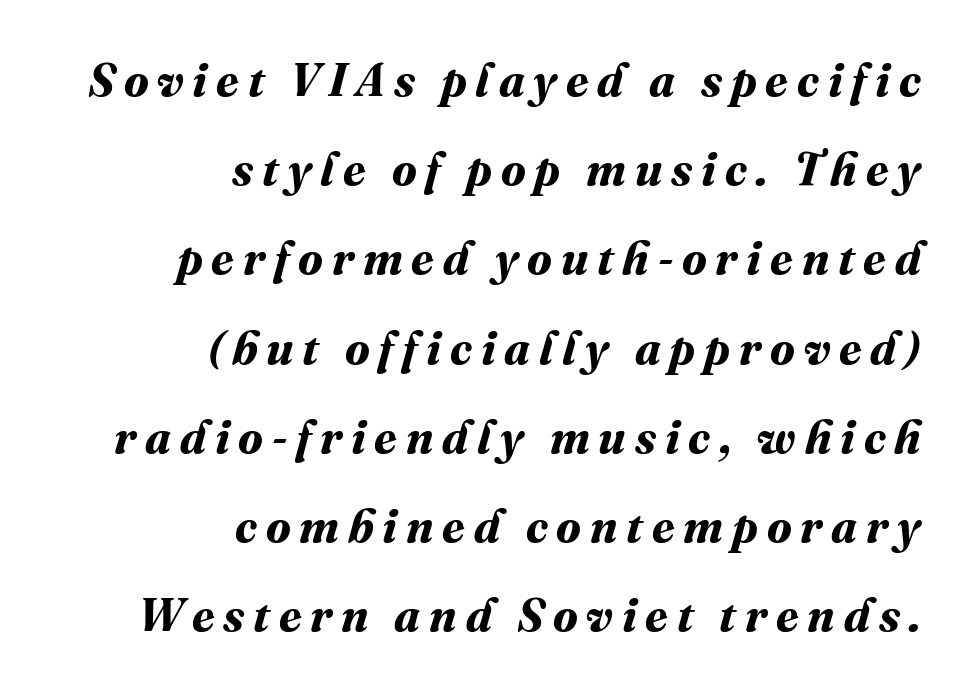
Q: Is the text bold? A: Yes.
Q: Is the text underlined? A: No.
Q: How is the paragraph aligned? A: Right-aligned.
Q: Is the spacing between lines tight, normal or loose? A: Loose.
Q: Width (condensed, normal, or wide)? A: Normal.
Q: Stroke contrast? A: Medium.
Q: x-height? A: Medium.
Q: Monospaced? A: No.
